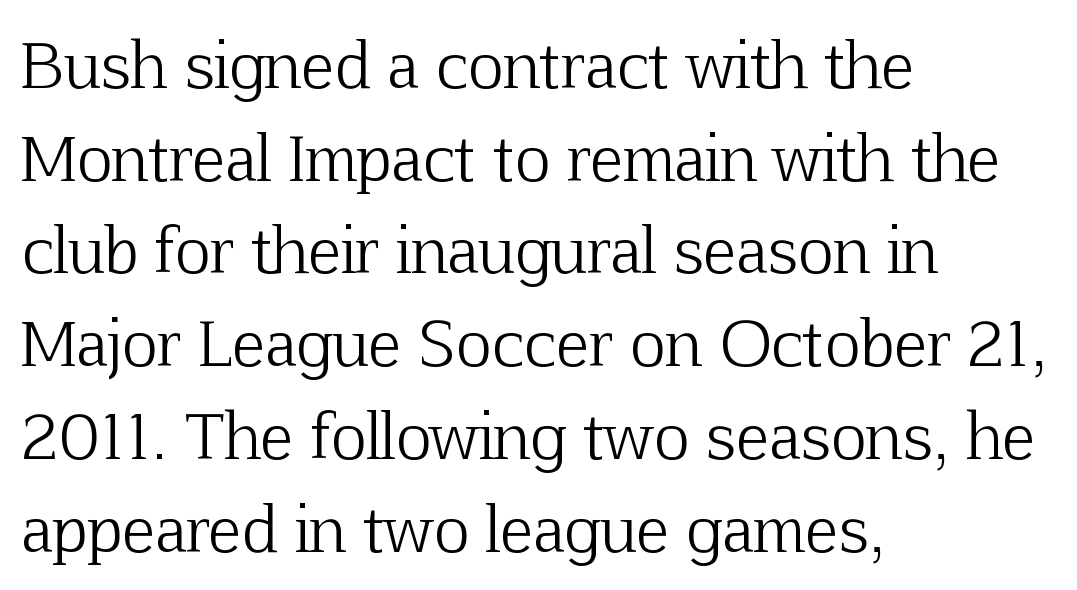
The image shows 61 px light serif type, upright; set left-aligned, normal line spacing (1.52x), normal letter spacing, not underlined; low stroke contrast and a medium x-height.
